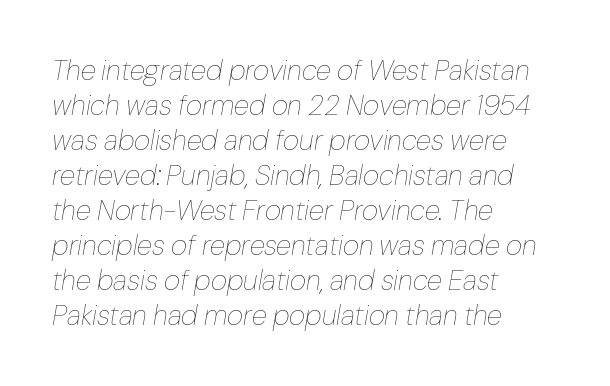
Q: Is the text bold? A: No.
Q: Is the text italic (slanted)? A: Yes, it leans right by about 10 degrees.
Q: Is the text underlined? A: No.
Q: How is the paragraph aligned? A: Left-aligned.
Q: Is the spacing between letters normal or unusually wide? A: Normal.
Q: Is the spacing between lines tight, normal or loose? A: Normal.
Q: Width (condensed, normal, or wide)? A: Normal.
Q: Stroke contrast? A: Low.
Q: x-height? A: Medium.
Q: Monospaced? A: No.
